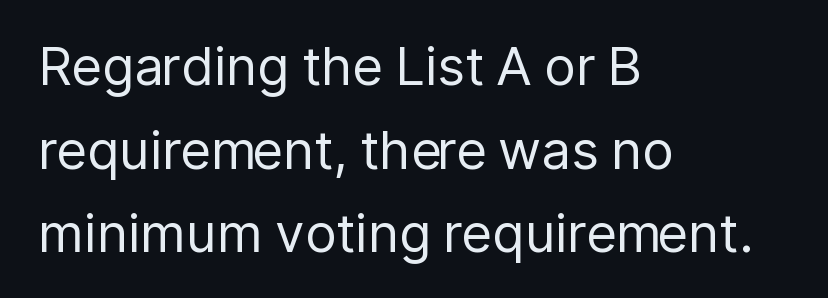
The specimen omits any rule beneath the text block's lines. The paragraph has a hard left edge and a soft right edge. Weight: in the light-to-regular range. How are the letters spaced? Ordinarily, with no added tracking. A typesetter would call this proportional, since set widths differ per character.
